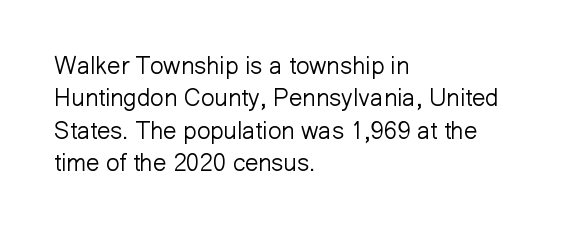
Q: Is the text bold? A: No.
Q: Is the text italic (slanted)? A: No, it is upright.
Q: Is the text underlined? A: No.
Q: How is the paragraph aligned? A: Left-aligned.
Q: Is the spacing between letters normal or unusually wide? A: Normal.
Q: Is the spacing between lines tight, normal or loose? A: Normal.
